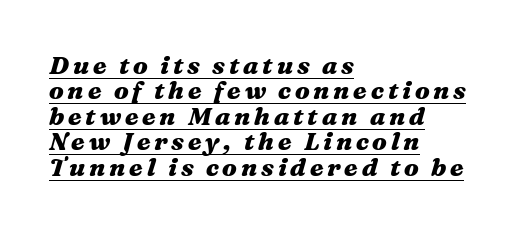
Q: Is the text bold? A: Yes.
Q: Is the text italic (slanted)? A: Yes, it leans right by about 16 degrees.
Q: Is the text underlined? A: Yes.
Q: How is the paragraph aligned? A: Left-aligned.
Q: Is the spacing between lines tight, normal or loose? A: Tight.
